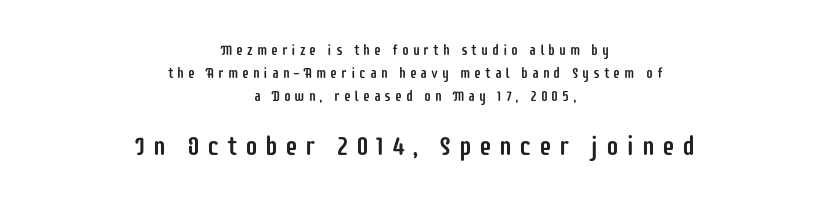
The image shows 26 px text type, upright; set centered, normal line spacing (1.63x), unusually wide letter spacing (+0.27 em), not underlined; the second (bottom) block is 1.86x larger.
